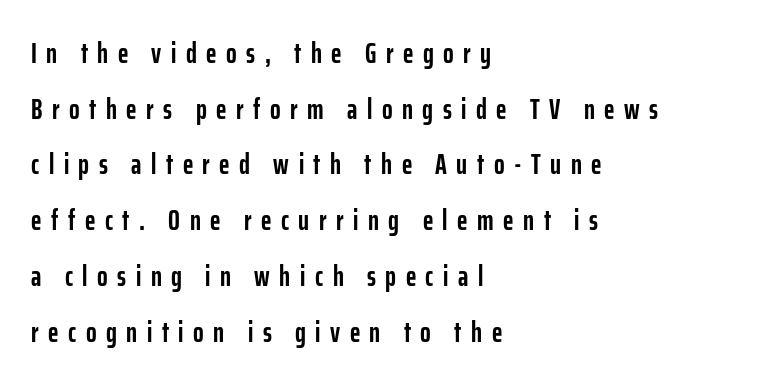
Q: Is the text bold? A: Yes.
Q: Is the text italic (slanted)? A: No, it is upright.
Q: Is the typeface a serif or a sans-serif typeface? A: Sans-serif.
Q: Is the text underlined? A: No.
Q: How is the paragraph aligned? A: Left-aligned.
Q: Is the spacing between letters normal or unusually wide? A: Unusually wide.
Q: Is the spacing between lines tight, normal or loose? A: Loose.
Q: Width (condensed, normal, or wide)? A: Condensed.
Q: Stroke contrast? A: Low.
Q: x-height? A: Medium.
Q: Monospaced? A: No.
